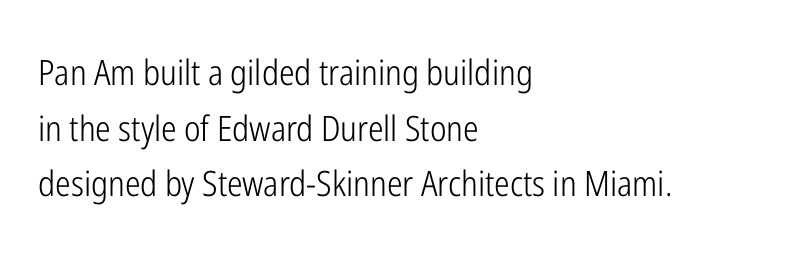
The image shows 35 px light, condensed sans-serif type, upright; set left-aligned, normal line spacing (1.59x), normal letter spacing, not underlined; low stroke contrast and a medium x-height.
